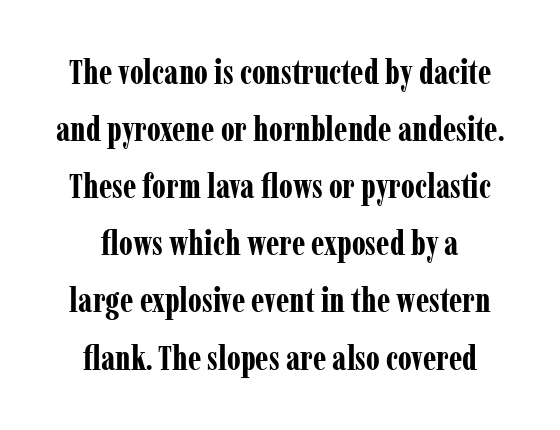
Only glyphs here, with clear space below each row. This sample uses a serif face. No extra tracking has been applied to these lines. This sample has the flowing, uneven cadence of proportional lettering. One glance says typical: line gaps are just what's usual. Strong, thick strokes mark this as bold type.
